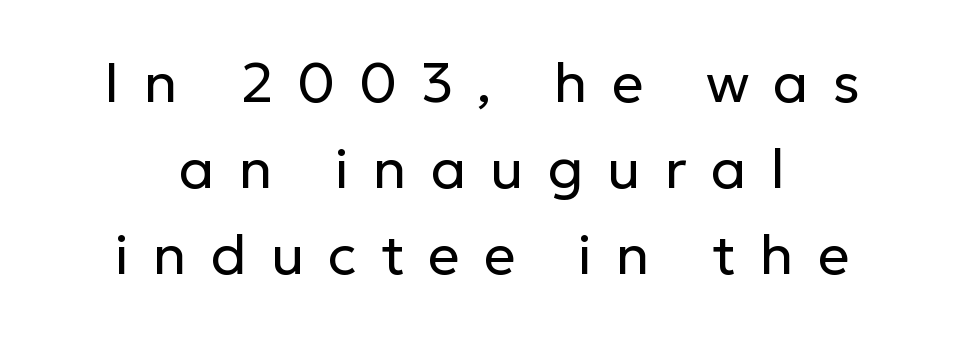
The glyphs in this specimen are sans serif. A normal amount of white space separates one row of letters from the next. Spacing verdict: proportional, widths tailored to each character. The space beneath each line is pristine and unruled. Each word looks stretched out because of the extra space between its letters. A roman cut, with each character standing at attention.
